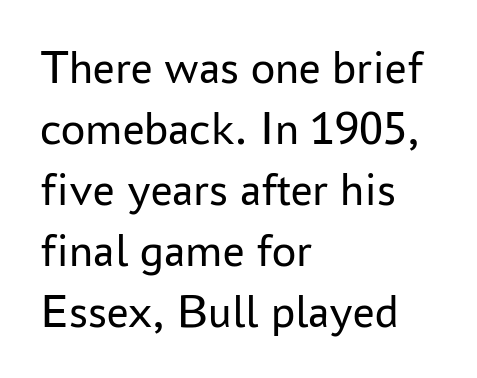
Each letter keeps its own natural width here, so spacing adapts to shape. Rendered with straight, roman letterforms. A normal amount of white space separates one row of letters from the next. Left-aligned paragraph, ragged on the right. Students, note that the glyphs here touch the page at normal intervals.
